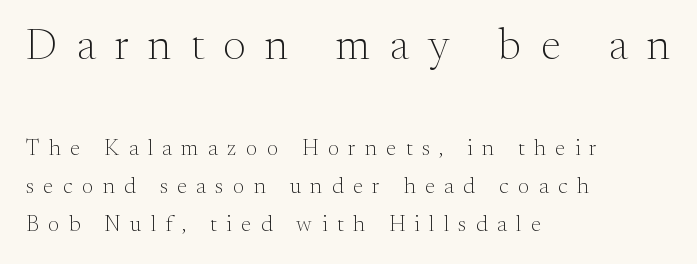
The image shows 44 px light serif type, upright; set left-aligned, line spacing 1.74x, unusually wide letter spacing (+0.44 em), not underlined; the first (top) block is 2.0x larger; medium stroke contrast and a small x-height.
